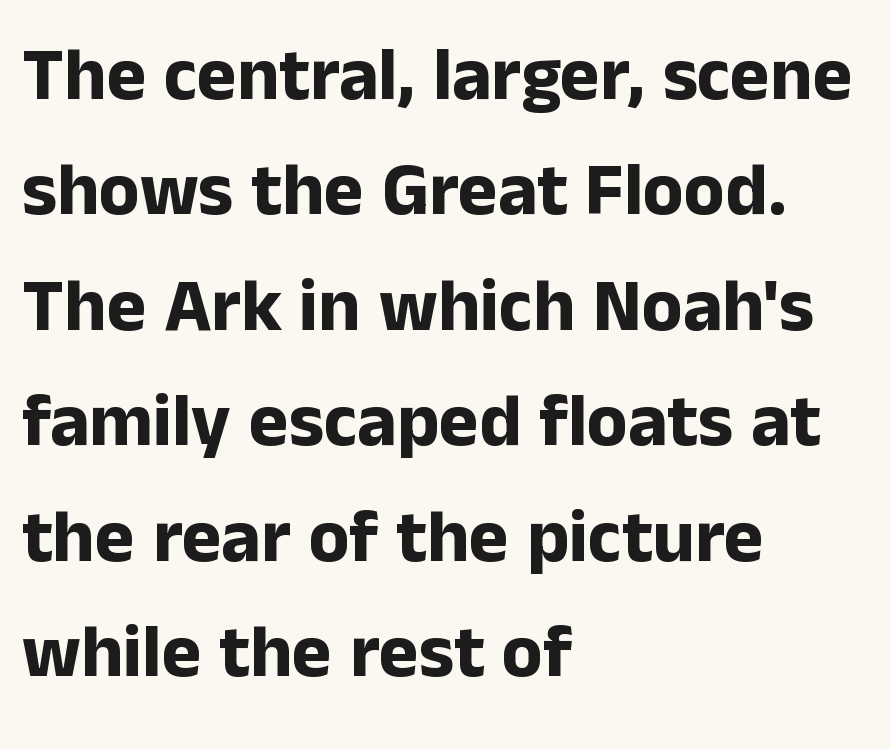
{"serif": "no", "italic": "no", "bold": "yes", "weight": "bold", "width": "normal", "stroke_contrast": "low", "x_height": "medium", "monospaced": "no", "underline": "no", "align": "left", "line_spacing": "normal", "line_spacing_ratio": 1.54, "letter_spacing": "normal", "letter_spacing_em": 0.0, "glyph_px": 75}
